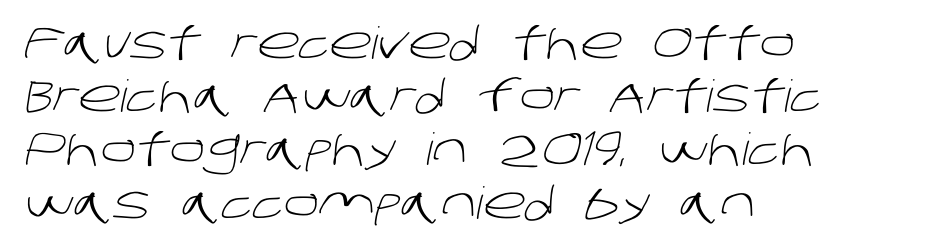
Q: Is the text bold? A: No.
Q: Is the typeface a serif or a sans-serif typeface? A: Sans-serif.
Q: Is the text underlined? A: No.
Q: How is the paragraph aligned? A: Left-aligned.
Q: Is the spacing between letters normal or unusually wide? A: Normal.
Q: Width (condensed, normal, or wide)? A: Normal.
Q: Stroke contrast? A: Low.
Q: x-height? A: Large.
Q: Monospaced? A: No.
